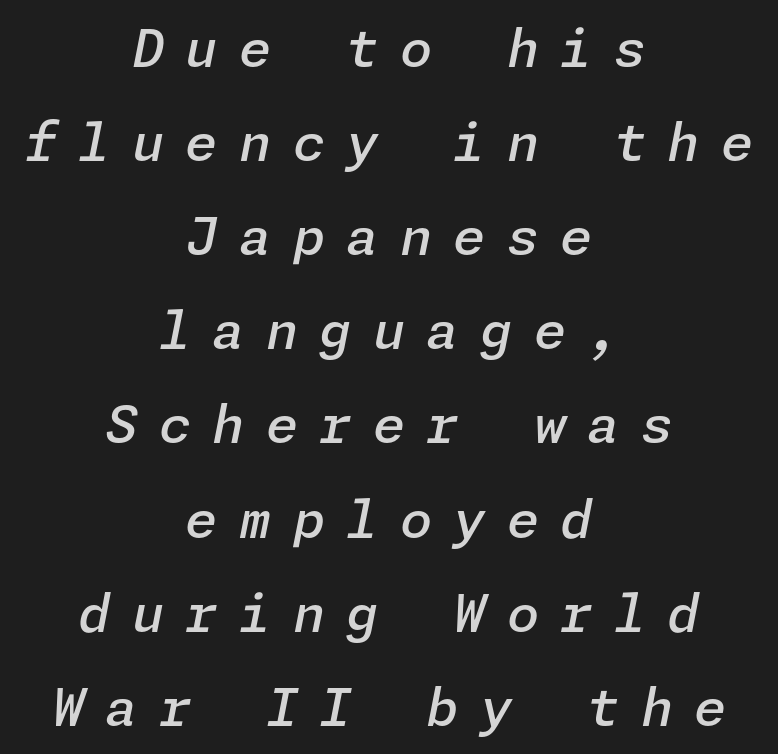
The passage shown leans; its letterforms are oblique. Spacing between characters has been opened up far beyond the box default. No word sits above an underline. Every row of glyphs is offset so its center matches the block's center. The face used here is a semibold: visibly heavier than regular, lighter than bold.
